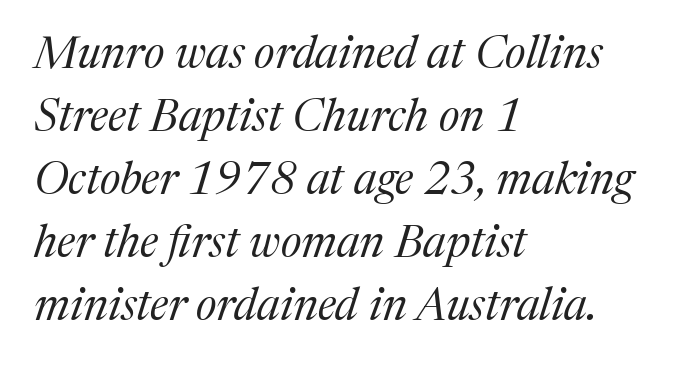
Q: Is the text bold? A: No.
Q: Is the text italic (slanted)? A: Yes, it leans right by about 17 degrees.
Q: Is the typeface a serif or a sans-serif typeface? A: Serif.
Q: Is the text underlined? A: No.
Q: How is the paragraph aligned? A: Left-aligned.
Q: Is the spacing between letters normal or unusually wide? A: Normal.
Q: Is the spacing between lines tight, normal or loose? A: Normal.
Q: Width (condensed, normal, or wide)? A: Normal.
Q: Stroke contrast? A: Medium.
Q: x-height? A: Medium.
Q: Monospaced? A: No.
